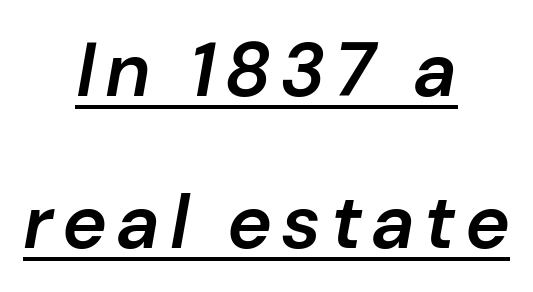
The image shows 76 px semibold type, italic (leaning right); set centered, loose line spacing (2.0x), underlined; low stroke contrast and a medium x-height.
